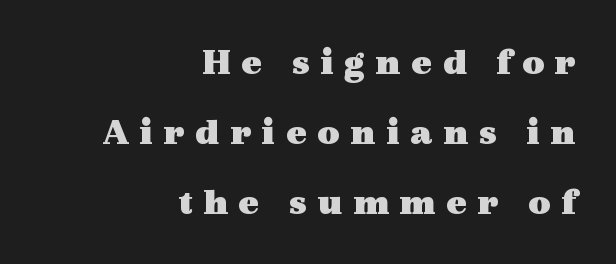
The image shows 39 px heavy, wide serif type, upright; set right-aligned, line spacing 1.8x, unusually wide letter spacing (+0.26 em), not underlined; a medium x-height.
